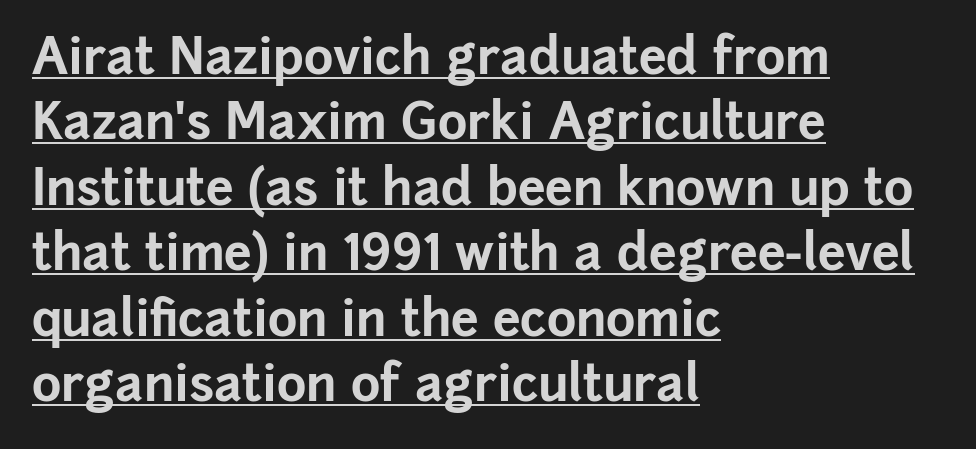
Q: Is the text bold? A: Yes.
Q: Is the text italic (slanted)? A: No, it is upright.
Q: Is the typeface a serif or a sans-serif typeface? A: Sans-serif.
Q: Is the text underlined? A: Yes.
Q: How is the paragraph aligned? A: Left-aligned.
Q: Is the spacing between letters normal or unusually wide? A: Normal.
Q: Is the spacing between lines tight, normal or loose? A: Normal.
Q: Width (condensed, normal, or wide)? A: Normal.
Q: Stroke contrast? A: Low.
Q: x-height? A: Medium.
Q: Monospaced? A: No.
